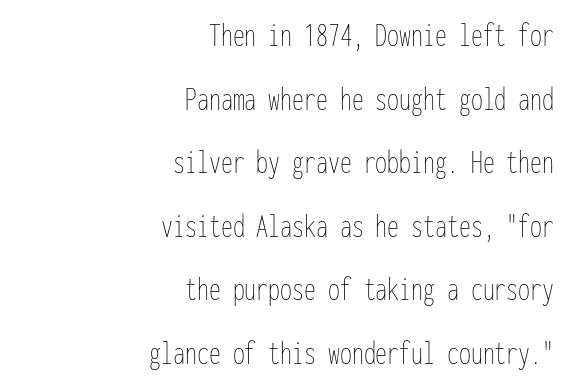
Style check: upright. Do the characters align in a grid? Yes, the font is monospaced. Heft: none added — not bold. Characters follow at the spacing the type designer built in. Alignment: flush right. This rendering features lettering with no underline.
